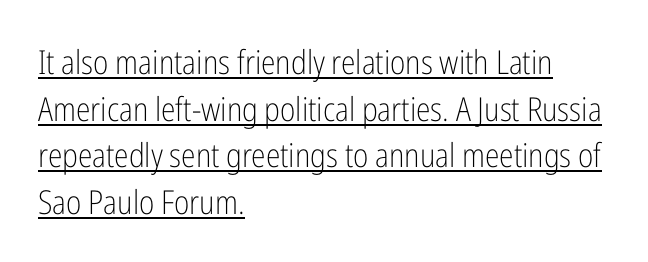
Compared with a centered layout, this one pins lines to the left instead. Vertically, the passage feels balanced, rows spaced as you'd expect. This rendering features underlined lettering. The lettering holds an erect, upright posture throughout.
